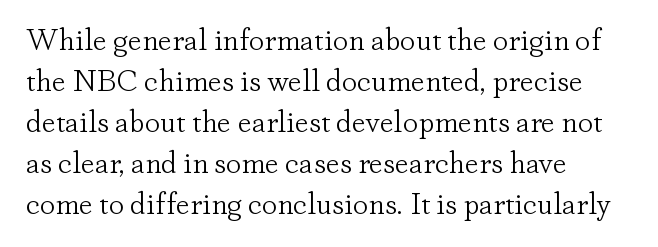
{"serif": "yes", "italic": "no", "bold": "no", "weight": "light", "width": "normal", "stroke_contrast": "low", "x_height": "small", "monospaced": "no", "underline": "no", "align": "left", "line_spacing": "normal", "line_spacing_ratio": 1.32, "letter_spacing": "normal", "letter_spacing_em": 0.0, "glyph_px": 31}
